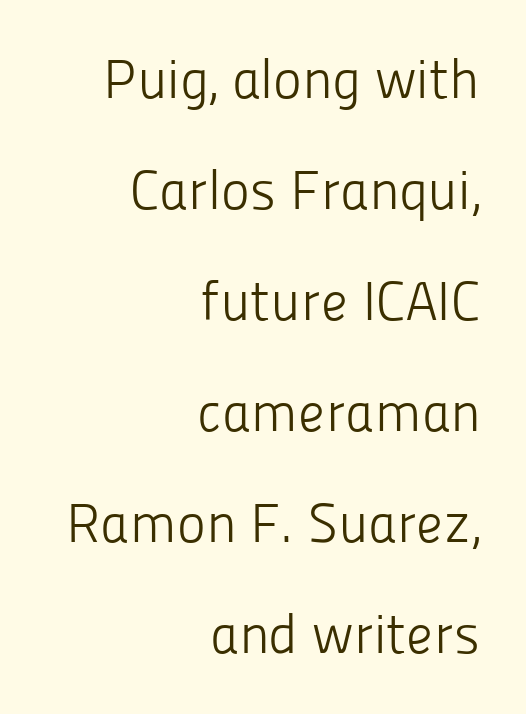
The image shows 55 px light sans-serif type, upright; set right-aligned, loose line spacing (2.02x), normal letter spacing, not underlined; low stroke contrast and a medium x-height.
